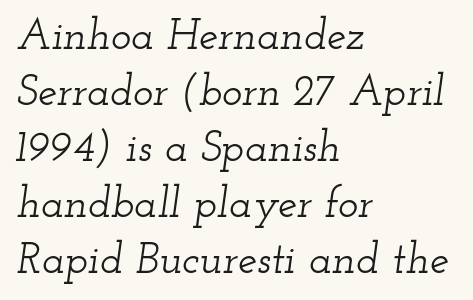
{"serif": "yes", "italic": "yes", "lean": "right", "slant_degrees": 12, "width": "wide", "stroke_contrast": "low", "x_height": "small", "monospaced": "no", "underline": "no", "align": "left", "line_spacing": "normal", "line_spacing_ratio": 1.3, "letter_spacing": "normal", "letter_spacing_em": 0.0, "glyph_px": 43}
